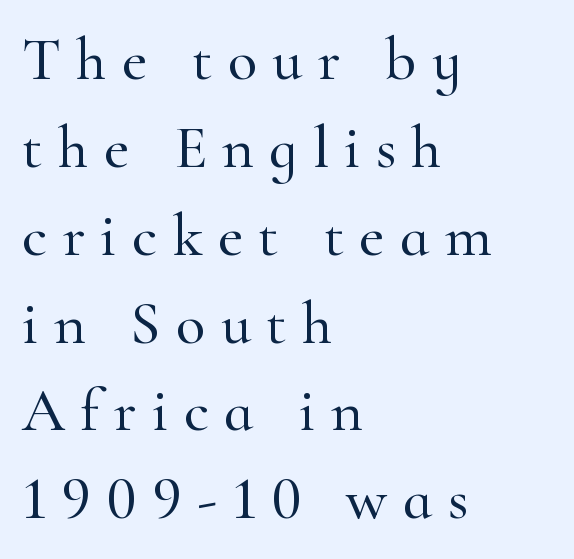
Q: Is the text italic (slanted)? A: No, it is upright.
Q: Is the typeface a serif or a sans-serif typeface? A: Serif.
Q: Is the text underlined? A: No.
Q: How is the paragraph aligned? A: Left-aligned.
Q: Is the spacing between letters normal or unusually wide? A: Unusually wide.
Q: Is the spacing between lines tight, normal or loose? A: Normal.
Q: Width (condensed, normal, or wide)? A: Normal.
Q: Stroke contrast? A: High.
Q: x-height? A: Small.
Q: Monospaced? A: No.
